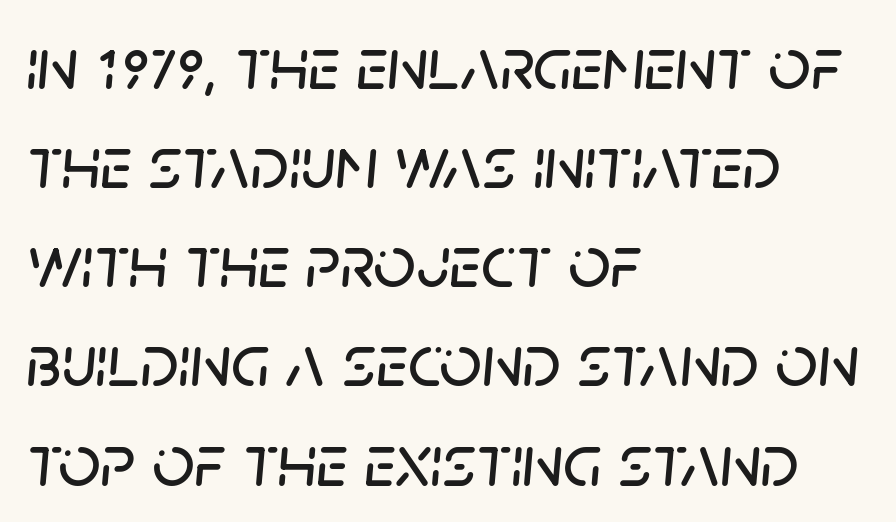
The image shows 74 px text type, italic (leaning right); set left-aligned, normal line spacing (1.34x), normal letter spacing, not underlined; low stroke contrast and a large x-height.
